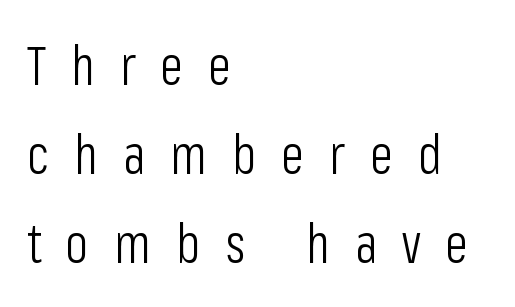
The image shows 54 px light, condensed sans-serif type, upright; set left-aligned, normal line spacing (1.65x), unusually wide letter spacing (+0.46 em), not underlined; low stroke contrast and a medium x-height.
